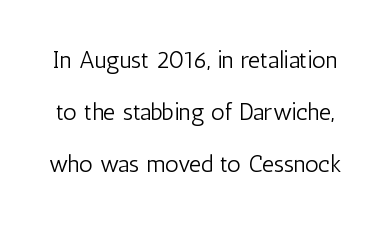
{"italic": "no", "bold": "no", "underline": "no", "line_spacing": "loose", "line_spacing_ratio": 2.17, "letter_spacing": "normal", "letter_spacing_em": 0.0, "glyph_px": 24}
